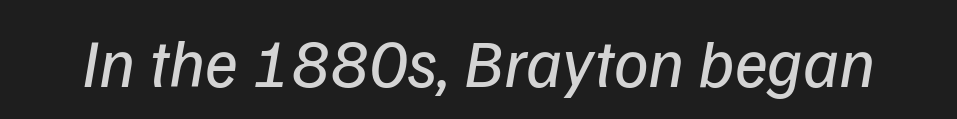
{"italic": "yes", "lean": "right", "slant_degrees": 9, "bold": "no", "weight": "regular", "width": "normal", "stroke_contrast": "low", "x_height": "medium", "monospaced": "no", "underline": "no", "letter_spacing": "normal", "letter_spacing_em": 0.0, "glyph_px": 69}
